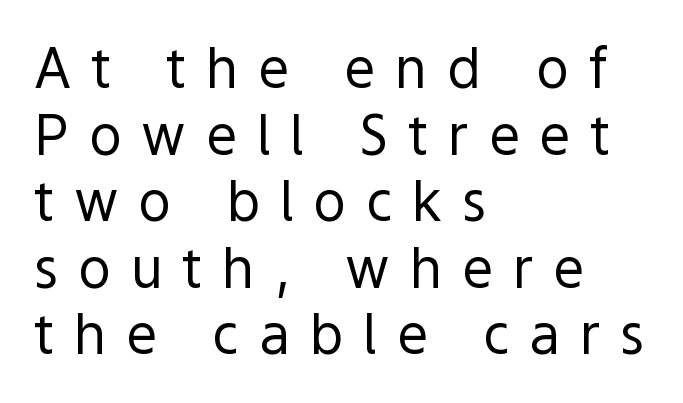
You could not count columns in this text — the font is proportionally spaced. Is the stroke heavy? The answer is a plain regular-or-lighter. The type family on display is of the sans-serif kind. The baseline area is clear.
